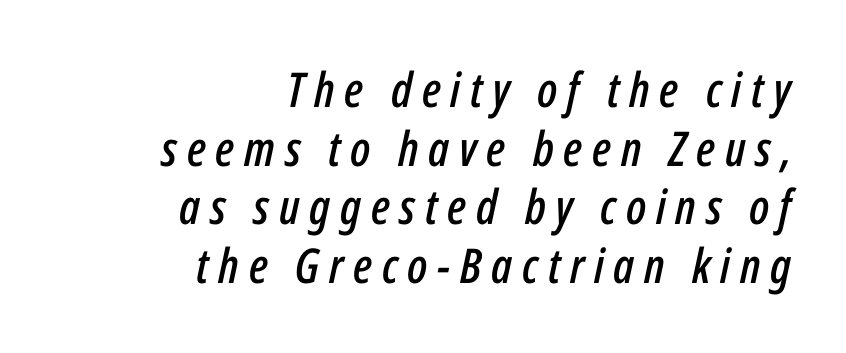
The image shows 48 px condensed type, italic (leaning right); set right-aligned, line spacing 1.22x, unusually wide letter spacing (+0.2 em), not underlined; low stroke contrast and a medium x-height.
